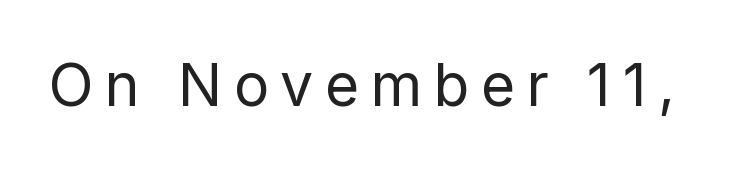
Lines of text with bare space underneath. Ascenders rise straight up at ninety degrees. Varying glyph widths throughout — classic text-font behaviour. Bold? No — there's no thickening of the strokes.
